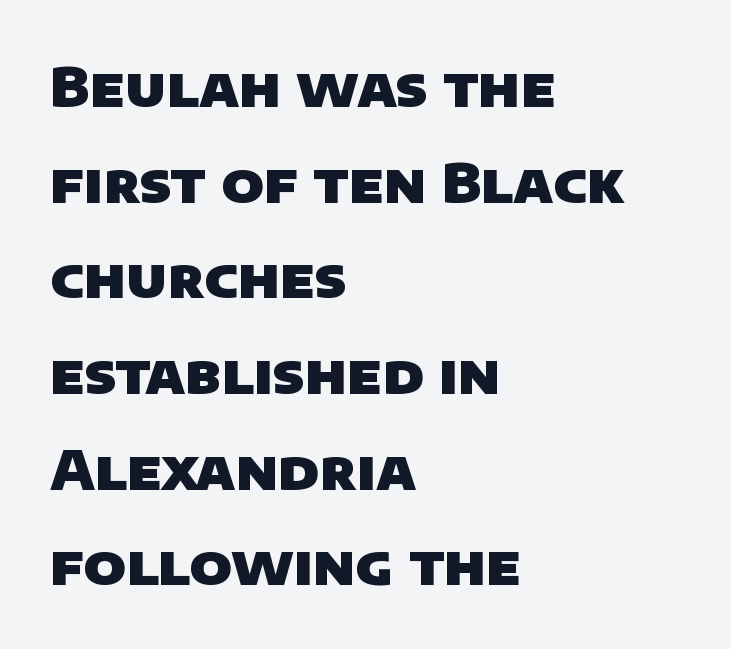
Proportional: the letters do not fall into vertical columns. The paragraph shown leans on its left margin. The type is set solid horizontally, with unmodified tracking. A typesetter would label this face a sans.
